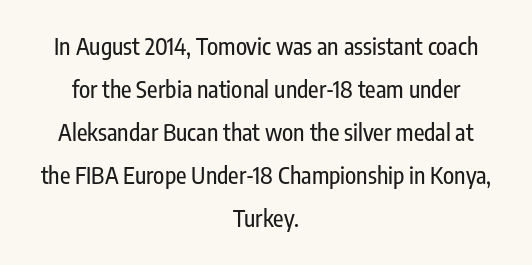
The image shows 23 px text type, upright; set centered, line spacing 1.87x, normal letter spacing, not underlined.
